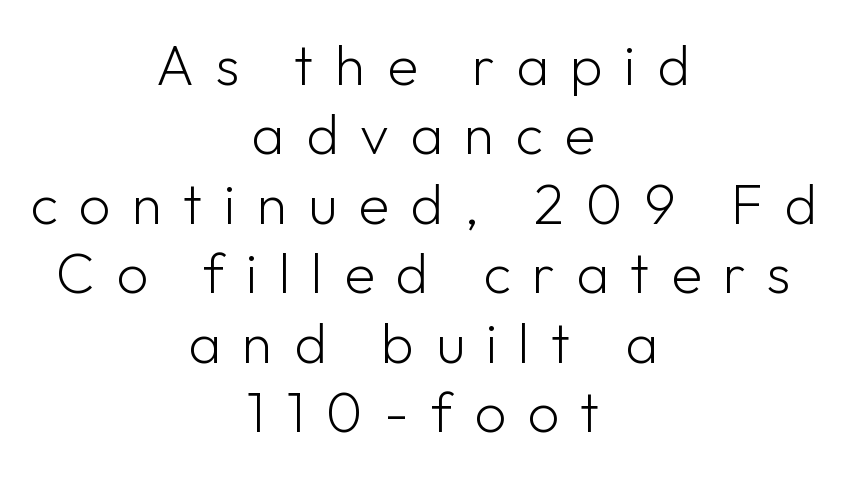
{"serif": "no", "italic": "no", "bold": "no", "weight": "light", "width": "normal", "stroke_contrast": "low", "x_height": "medium", "monospaced": "no", "underline": "no", "align": "center", "line_spacing_ratio": 1.24, "letter_spacing": "wide", "letter_spacing_em": 0.38, "glyph_px": 56}
